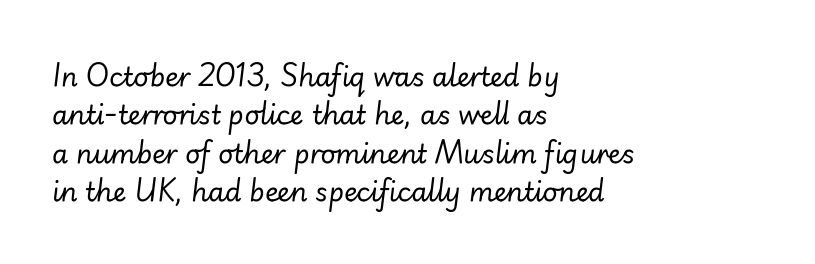
Q: Is the text bold? A: No.
Q: Is the text italic (slanted)? A: Yes, it leans right by about 7 degrees.
Q: Is the text underlined? A: No.
Q: How is the paragraph aligned? A: Left-aligned.
Q: Is the spacing between letters normal or unusually wide? A: Normal.
Q: Is the spacing between lines tight, normal or loose? A: Normal.
